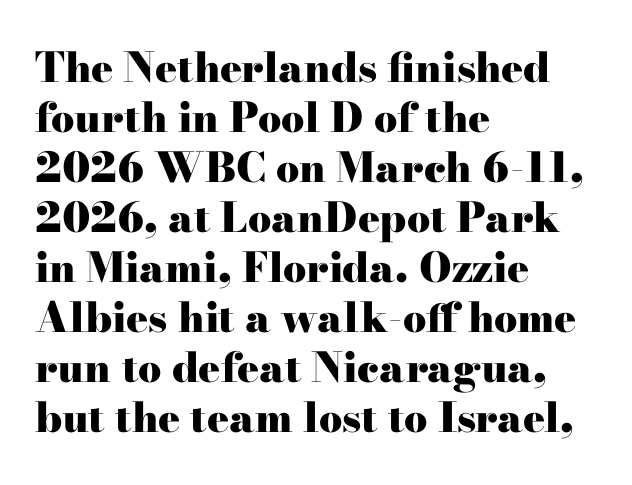
Q: Is the text bold? A: Yes.
Q: Is the text italic (slanted)? A: No, it is upright.
Q: Is the typeface a serif or a sans-serif typeface? A: Serif.
Q: Is the text underlined? A: No.
Q: How is the paragraph aligned? A: Left-aligned.
Q: Is the spacing between letters normal or unusually wide? A: Normal.
Q: Width (condensed, normal, or wide)? A: Wide.
Q: Stroke contrast? A: High.
Q: x-height? A: Small.
Q: Monospaced? A: No.
